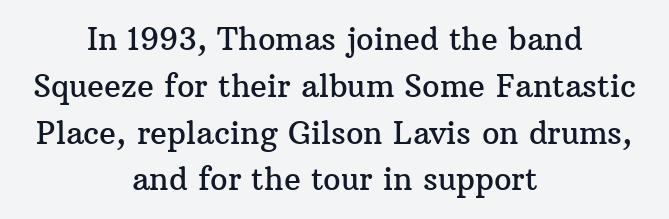
{"serif": "yes", "italic": "no", "width": "normal", "stroke_contrast": "medium", "x_height": "medium", "monospaced": "no", "underline": "no", "align": "center", "line_spacing": "normal", "line_spacing_ratio": 1.51, "letter_spacing": "normal", "letter_spacing_em": 0.0, "glyph_px": 31}
